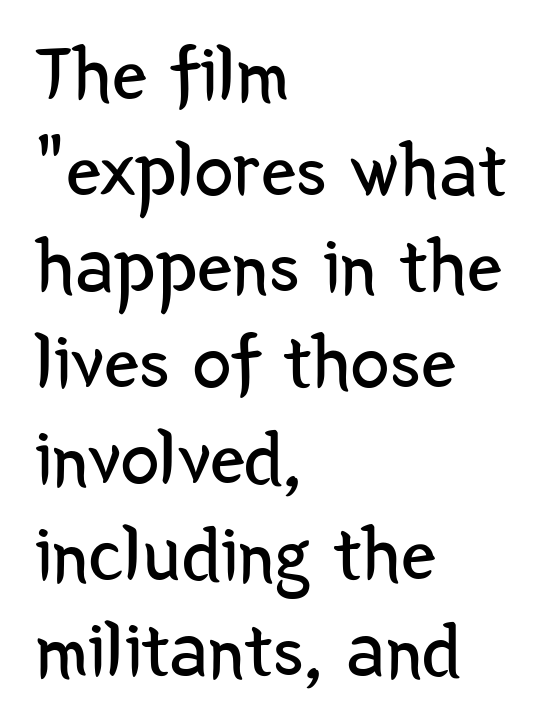
{"serif": "no", "italic": "no", "bold": "no", "weight": "regular", "width": "condensed", "stroke_contrast": "low", "x_height": "medium", "monospaced": "no", "underline": "no", "align": "left", "line_spacing_ratio": 1.23, "letter_spacing": "normal", "letter_spacing_em": 0.0, "glyph_px": 78}
